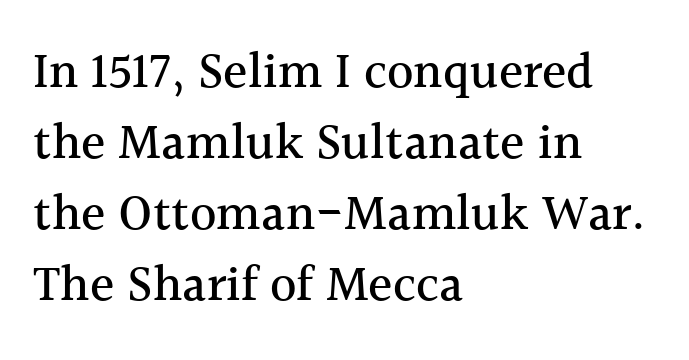
The image shows 51 px serif type, upright; set left-aligned, normal line spacing (1.39x), normal letter spacing, not underlined; a medium x-height.
